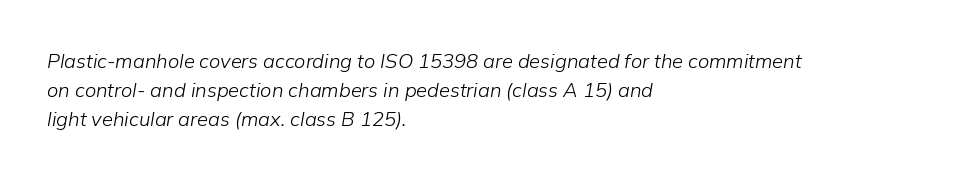
A light-to-regular cut is what we see here. One glance says typical: line gaps are just what's usual. Any mark beneath the type? The region is blank. A student would call this left alignment; a typographer would say flush left, rag right.
